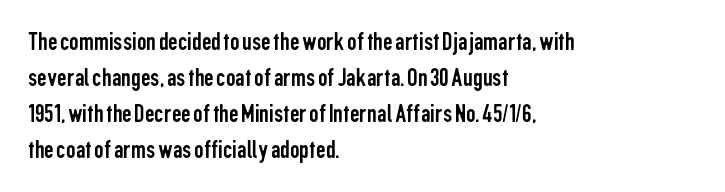
{"italic": "no", "bold": "no", "underline": "no", "align": "left", "line_spacing": "normal", "line_spacing_ratio": 1.33, "letter_spacing": "normal", "letter_spacing_em": 0.0, "glyph_px": 27}
